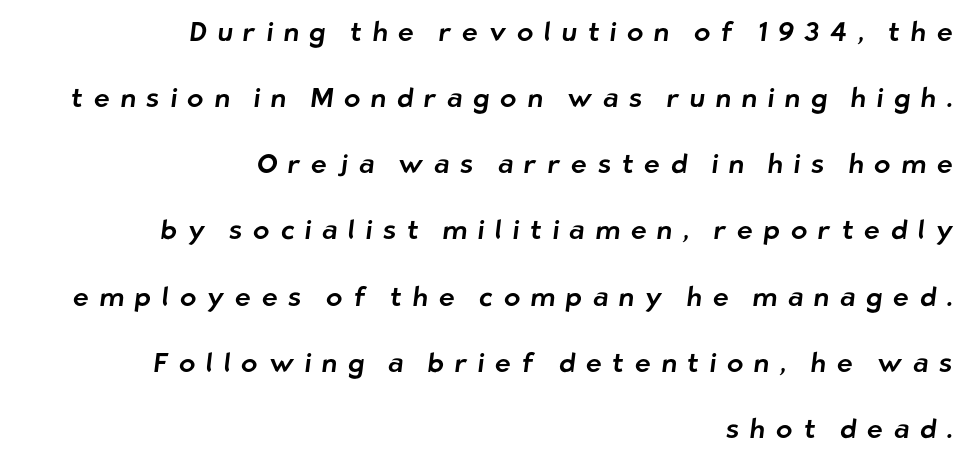
The image shows 27 px text type; set right-aligned, loose line spacing (2.45x), unusually wide letter spacing (+0.39 em), not underlined.
